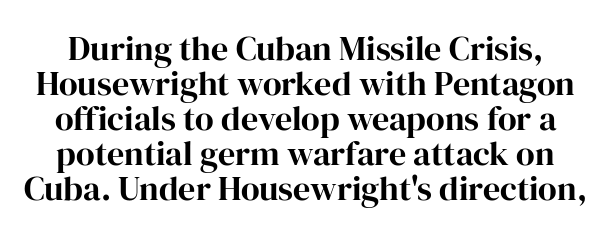
No italicization has been applied; the sample stays upright. Quick note: interline space is minimal. You could not count columns in this text — the font is proportionally spaced. No word sits above an underline. I'd call this a serif setting — the letters wear small feet.
